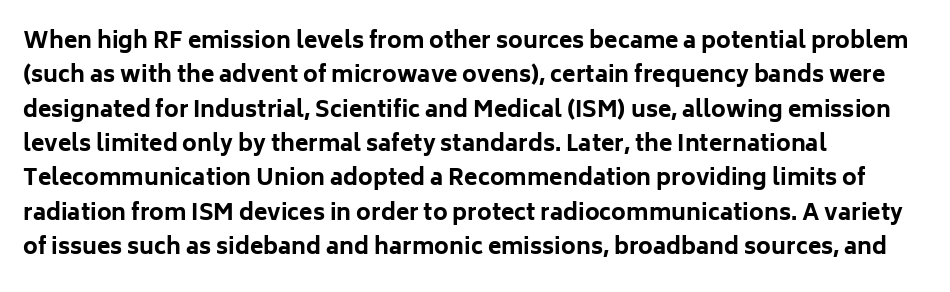
The image shows 22 px bold type, upright; set left-aligned, normal line spacing (1.56x), normal letter spacing, not underlined.
